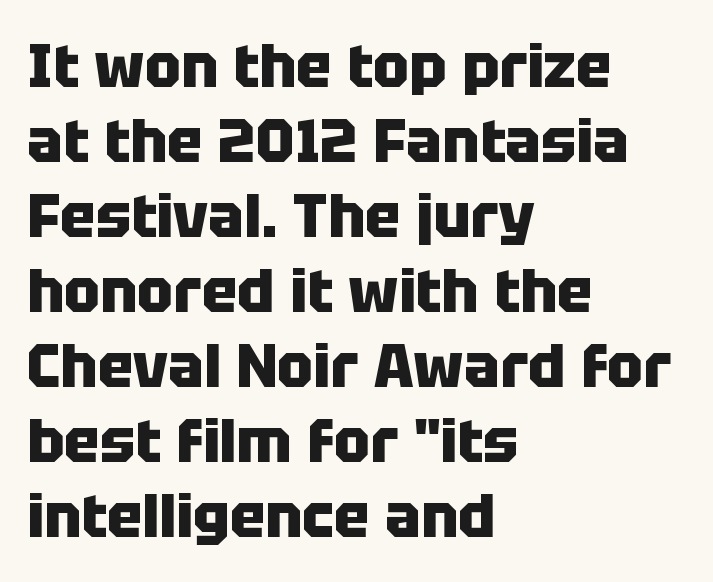
Emphasis by weight is at full strength: bold. Unmarked baselines from the first word to the last. This sample uses plain, unmodified letter spacing. Evenly set lines give the paragraph a standard silhouette. The paragraph has a hard left edge and a soft right edge.
